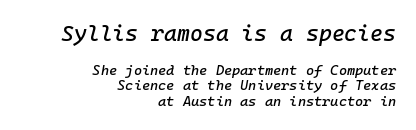
Observe the ordinary spacing: letters are neighbours, not strangers. The passage shown begins with its larger block and ends with its smaller one. Slant detected: the letters are inclined. Letters rest on an invisible, unmarked baseline. Students, observe: this is what under-led, compact text looks like.
